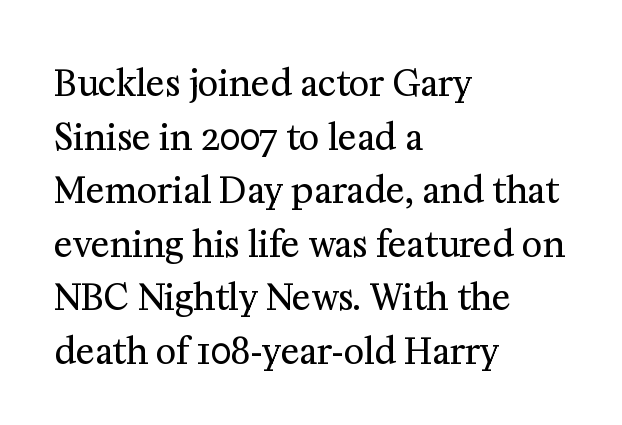
What's the leading like? Ordinary, nothing unusual. Weight: in the light-to-regular range. Casual observation: everything's shoved over to the left. Underline: absent. Here the glyphs are tracked normally, forming tight word shapes.
